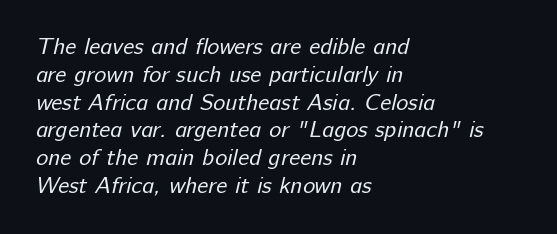
The image shows 23 px text type; set left-aligned, line spacing 1.21x, normal letter spacing, not underlined.
